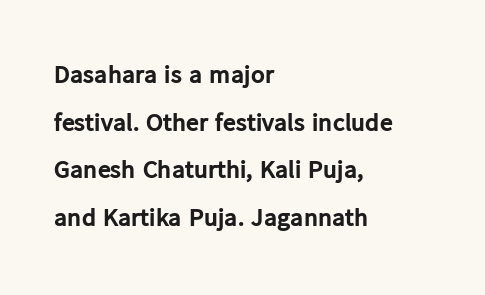
The image shows 26 px bold type, upright; set left-aligned, line spacing 1.83x, normal letter spacing, not underlined.
